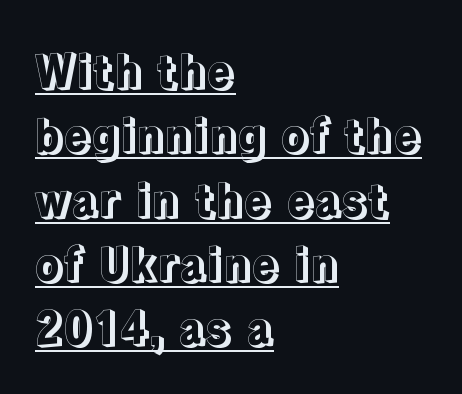
{"italic": "no", "width": "normal", "x_height": "medium", "monospaced": "no", "underline": "yes", "align": "left", "line_spacing": "normal", "line_spacing_ratio": 1.43, "letter_spacing": "normal", "letter_spacing_em": 0.0, "glyph_px": 45}
